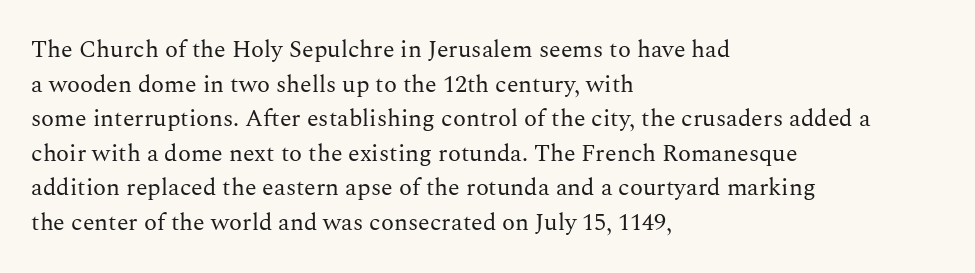
The image shows 24 px text type, upright; set left-aligned, normal line spacing (1.44x), normal letter spacing, not underlined.
